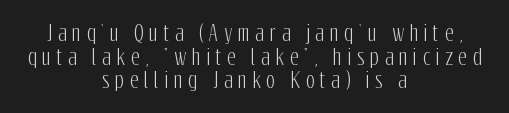
These lines huddle together more closely than default settings would place them. Notice how the passage keeps no hard edge, just a central spine. The area under the type is left untouched. The gaps between neighbouring characters are conspicuously large. Style check: upright.
